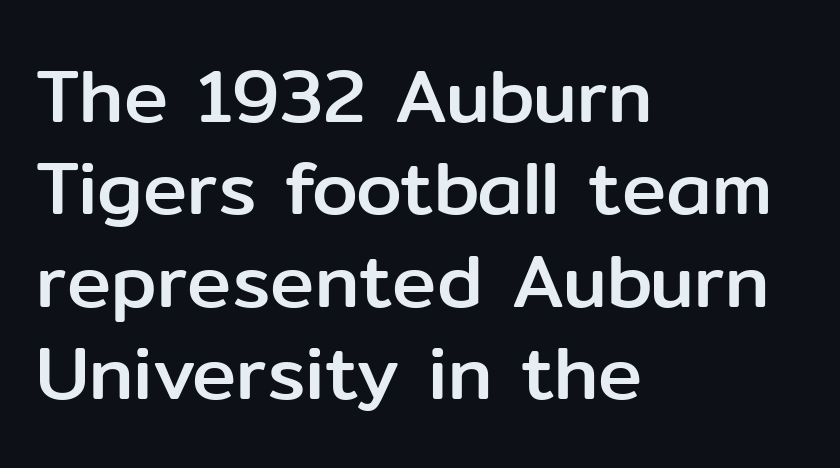
{"serif": "no", "italic": "no", "width": "normal", "stroke_contrast": "low", "x_height": "medium", "monospaced": "no", "underline": "no", "align": "left", "line_spacing": "normal", "line_spacing_ratio": 1.25, "letter_spacing": "normal", "letter_spacing_em": 0.0, "glyph_px": 74}
